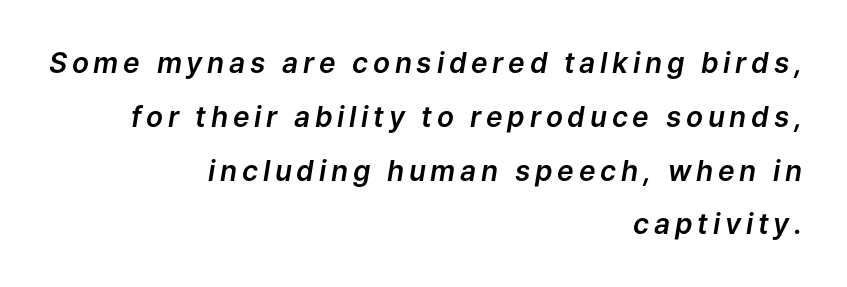
Do the characters align in a grid? No, the font is proportional. The typography opts for an oblique posture over an upright one. One-word summary of the alignment: right. The passage shown stacks its lines with a broad gap.
